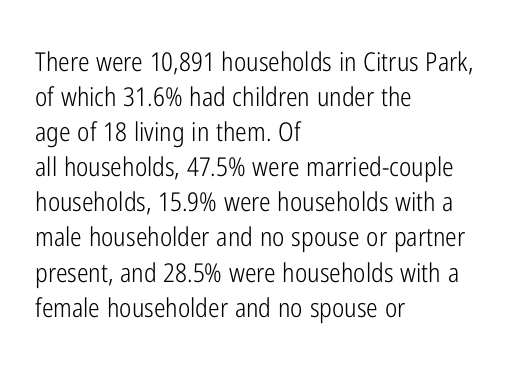
The image shows 26 px text type, upright; set left-aligned, normal line spacing (1.35x), normal letter spacing, not underlined.
